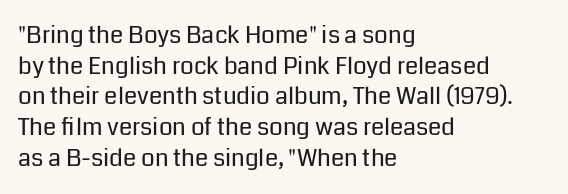
Is the type heavy? It reads as light-to-regular instead. Leftover space on each line is placed entirely after the last word. Characters follow at the spacing the type designer built in. The passage shown stacks its lines at a standard gap.
